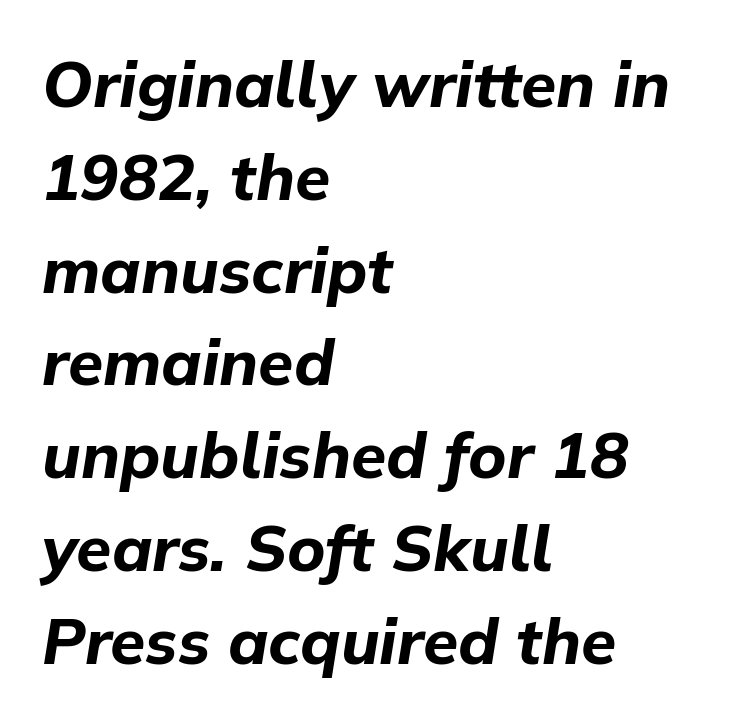
Q: Is the text bold? A: Yes.
Q: Is the text italic (slanted)? A: Yes, it leans right by about 9 degrees.
Q: Is the text underlined? A: No.
Q: How is the paragraph aligned? A: Left-aligned.
Q: Is the spacing between letters normal or unusually wide? A: Normal.
Q: Is the spacing between lines tight, normal or loose? A: Normal.
Q: Width (condensed, normal, or wide)? A: Normal.
Q: Stroke contrast? A: Low.
Q: x-height? A: Medium.
Q: Monospaced? A: No.
